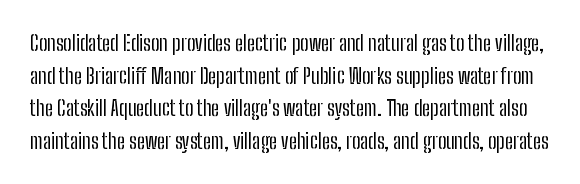
The image shows 21 px text type, upright; set normal line spacing (1.55x), normal letter spacing, not underlined.
